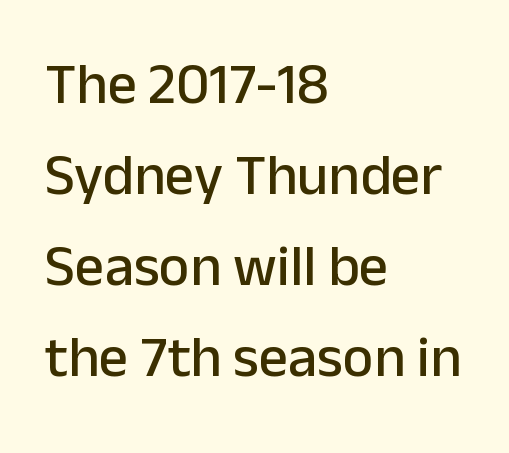
{"serif": "no", "italic": "no", "width": "normal", "stroke_contrast": "low", "x_height": "medium", "monospaced": "no", "underline": "no", "align": "left", "line_spacing": "normal", "line_spacing_ratio": 1.57, "letter_spacing": "normal", "letter_spacing_em": 0.0, "glyph_px": 58}
